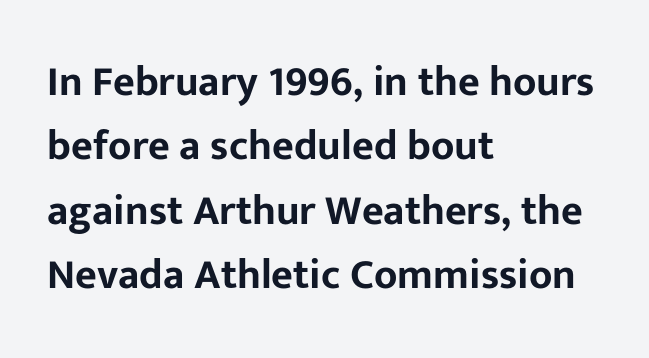
Underline: absent. Is the letter spacing exaggerated? No — it looks like the ordinary default. The line-height multiplier appears to be the usual default. Line beginnings align vertically; line endings do not. Letterform terminals end flat and unadorned throughout the passage. Upright lettering throughout.
